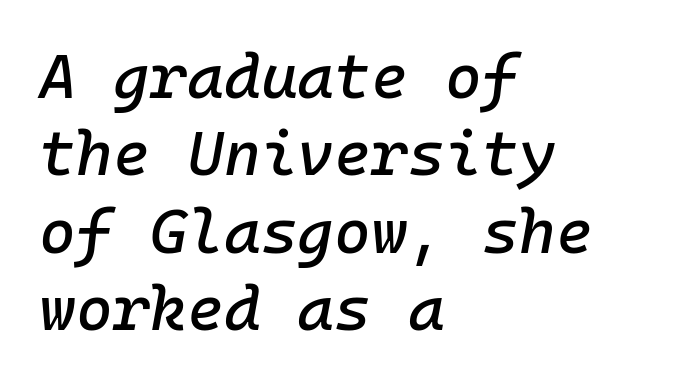
The image shows 63 px text type, italic (leaning right), monospaced; set left-aligned, line spacing 1.23x, normal letter spacing, not underlined; low stroke contrast and a medium x-height.
